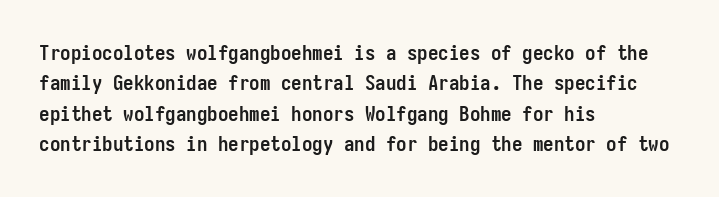
The image shows 21 px bold type, upright; set left-aligned, normal line spacing (1.45x), normal letter spacing, not underlined.
